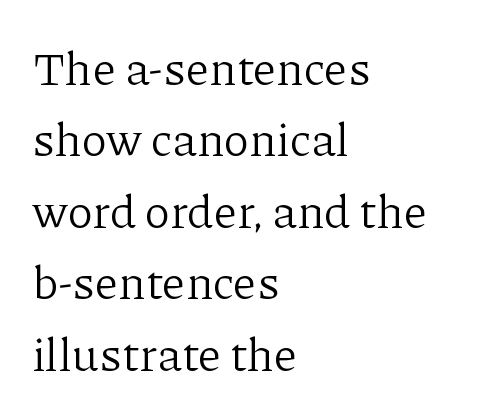
The image shows 47 px light serif type, upright; set left-aligned, normal line spacing (1.52x), normal letter spacing, not underlined; low stroke contrast and a medium x-height.
